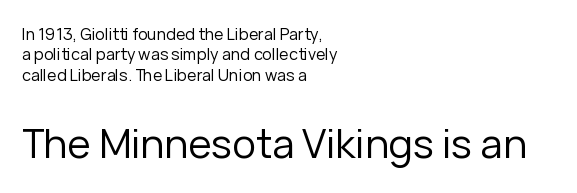
The image shows 40 px regular-weight sans-serif type, upright; set left-aligned, normal line spacing (1.28x), normal letter spacing, not underlined; the second (bottom) block is 2.5x larger; low stroke contrast and a medium x-height.
